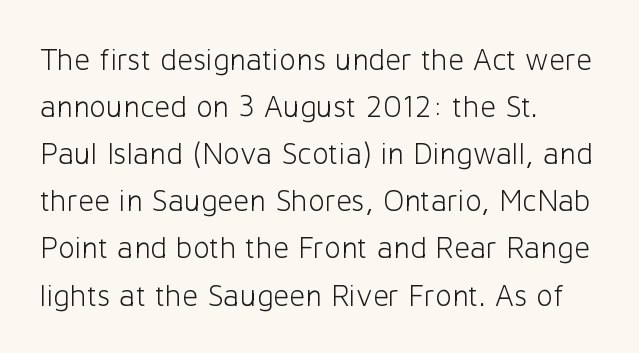
{"serif": "no", "italic": "no", "bold": "no", "weight": "light", "width": "normal", "stroke_contrast": "low", "x_height": "medium", "monospaced": "no", "underline": "no", "align": "left", "line_spacing": "normal", "line_spacing_ratio": 1.52, "letter_spacing": "normal", "letter_spacing_em": 0.0, "glyph_px": 31}
